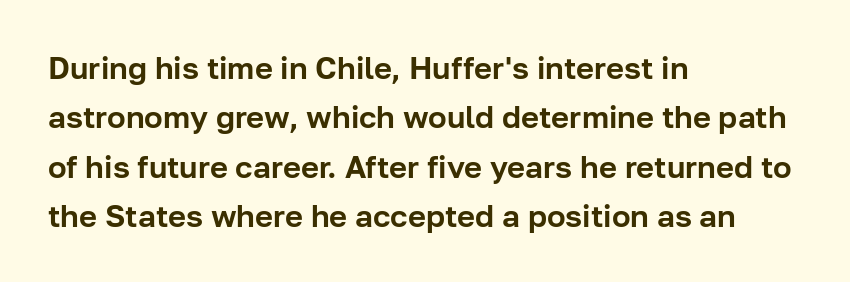
Q: Is the text italic (slanted)? A: No, it is upright.
Q: Is the typeface a serif or a sans-serif typeface? A: Sans-serif.
Q: Is the text underlined? A: No.
Q: How is the paragraph aligned? A: Left-aligned.
Q: Is the spacing between letters normal or unusually wide? A: Normal.
Q: Is the spacing between lines tight, normal or loose? A: Normal.
Q: Width (condensed, normal, or wide)? A: Normal.
Q: Stroke contrast? A: Low.
Q: x-height? A: Medium.
Q: Monospaced? A: No.
